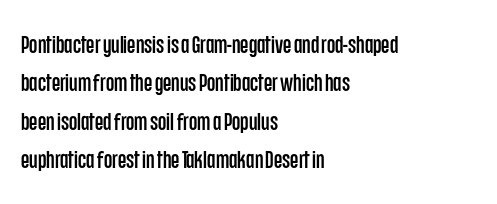
The image shows 24 px text type, upright; set left-aligned, normal line spacing (1.6x), normal letter spacing, not underlined.
